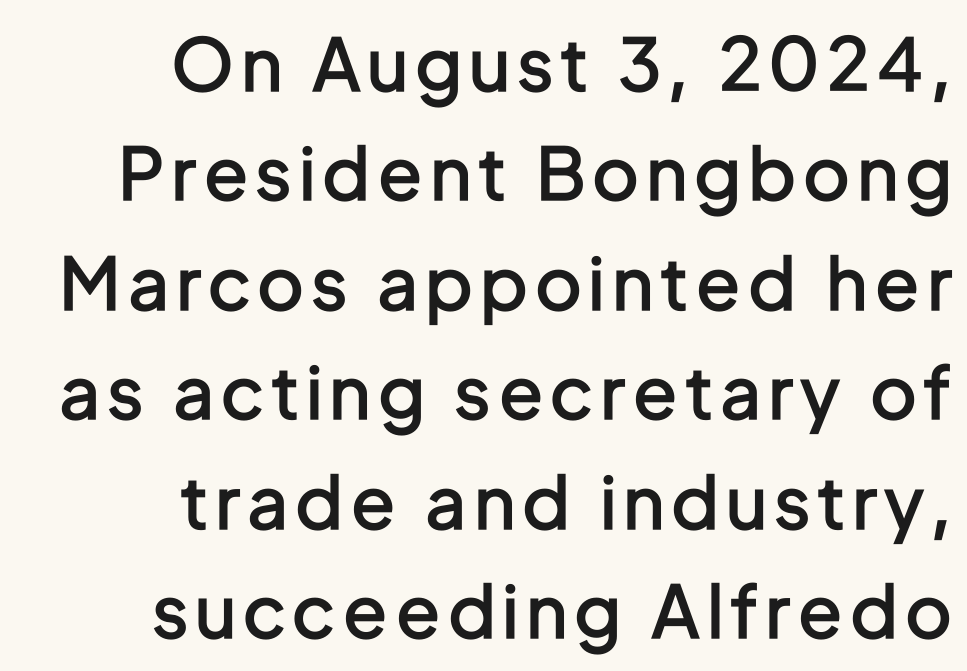
The image shows 72 px semibold, condensed sans-serif type, upright; set right-aligned, normal line spacing (1.52x), not underlined; low stroke contrast and a medium x-height.
